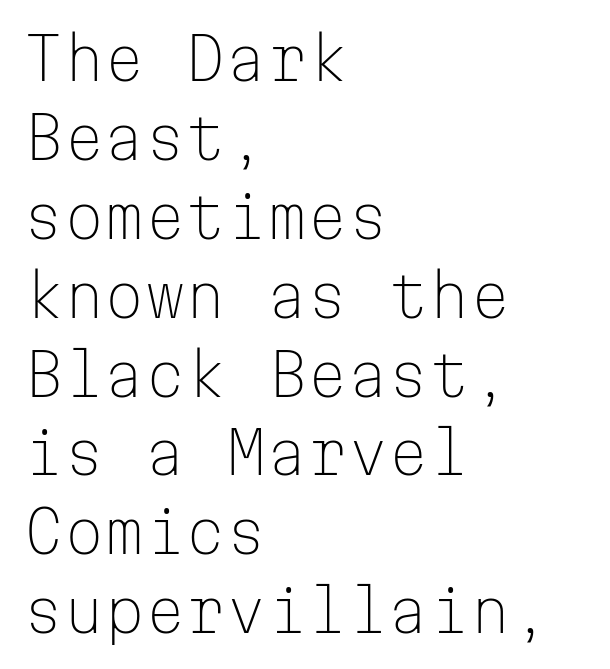
{"serif": "no", "italic": "no", "bold": "no", "weight": "light", "width": "normal", "stroke_contrast": "low", "x_height": "medium", "monospaced": "yes", "underline": "no", "align": "left", "line_spacing": "normal", "line_spacing_ratio": 1.36, "letter_spacing": "normal", "letter_spacing_em": 0.0, "glyph_px": 58}
